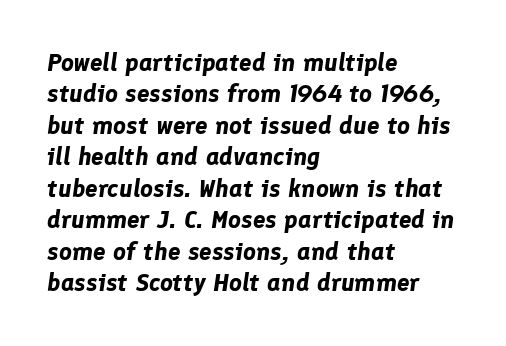
In terms of posture, this sample is oblique. Interline gaps are of average width in this sample. The setting favours the left margin, as ordinary paragraphs usually do. Nobody drew a line under any word here. Chunky letters — that's bold for sure.
